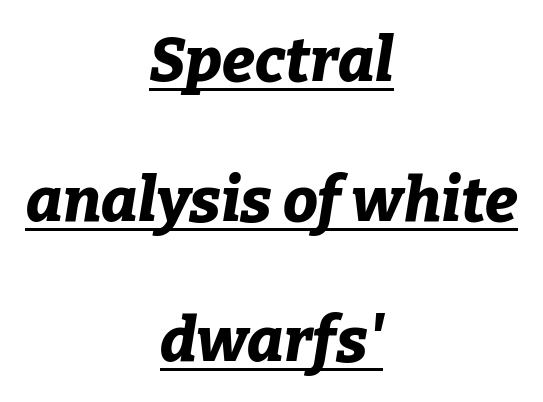
The image shows 62 px bold type, italic (leaning right); set centered, loose line spacing (2.26x), normal letter spacing, underlined; low stroke contrast and a medium x-height.
